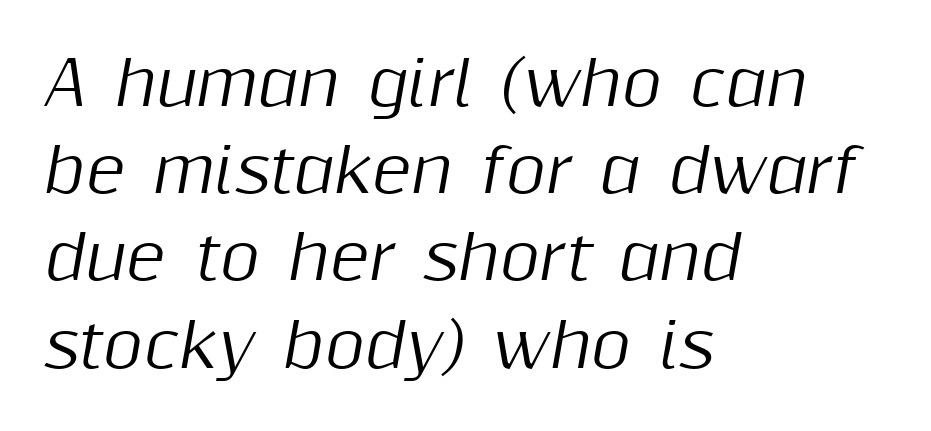
Inter-character spacing is left at the font's built-in metrics. The zone under the glyphs is completely vacant. The rendering uses natural spacing where letterforms have individual widths. The passage shown leans; its letterforms are oblique.
